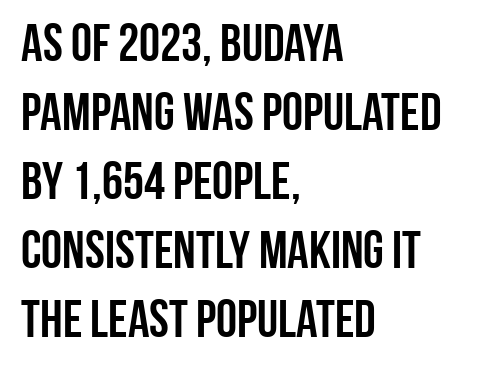
Q: Is the text italic (slanted)? A: No, it is upright.
Q: Is the typeface a serif or a sans-serif typeface? A: Sans-serif.
Q: Is the text underlined? A: No.
Q: How is the paragraph aligned? A: Left-aligned.
Q: Is the spacing between letters normal or unusually wide? A: Normal.
Q: Is the spacing between lines tight, normal or loose? A: Normal.
Q: Width (condensed, normal, or wide)? A: Condensed.
Q: Stroke contrast? A: Low.
Q: x-height? A: Large.
Q: Monospaced? A: No.
